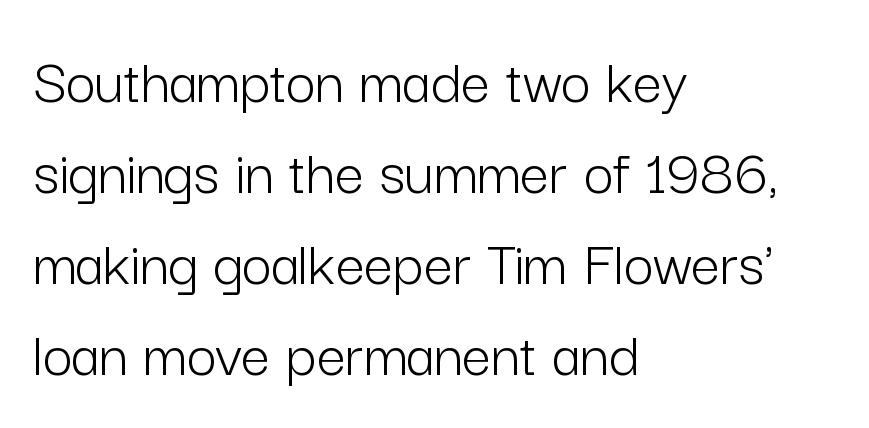
Q: Is the text bold? A: No.
Q: Is the text italic (slanted)? A: No, it is upright.
Q: Is the typeface a serif or a sans-serif typeface? A: Sans-serif.
Q: Is the text underlined? A: No.
Q: How is the paragraph aligned? A: Left-aligned.
Q: Is the spacing between letters normal or unusually wide? A: Normal.
Q: Is the spacing between lines tight, normal or loose? A: Normal.
Q: Width (condensed, normal, or wide)? A: Normal.
Q: Stroke contrast? A: Low.
Q: x-height? A: Medium.
Q: Monospaced? A: No.
